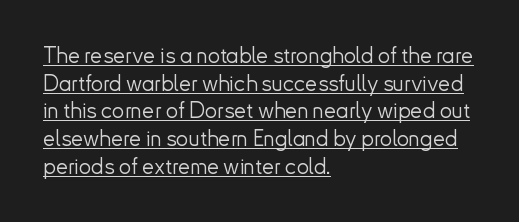
Q: Is the text bold? A: No.
Q: Is the text italic (slanted)? A: No, it is upright.
Q: Is the text underlined? A: Yes.
Q: How is the paragraph aligned? A: Left-aligned.
Q: Is the spacing between letters normal or unusually wide? A: Normal.
Q: Is the spacing between lines tight, normal or loose? A: Normal.
